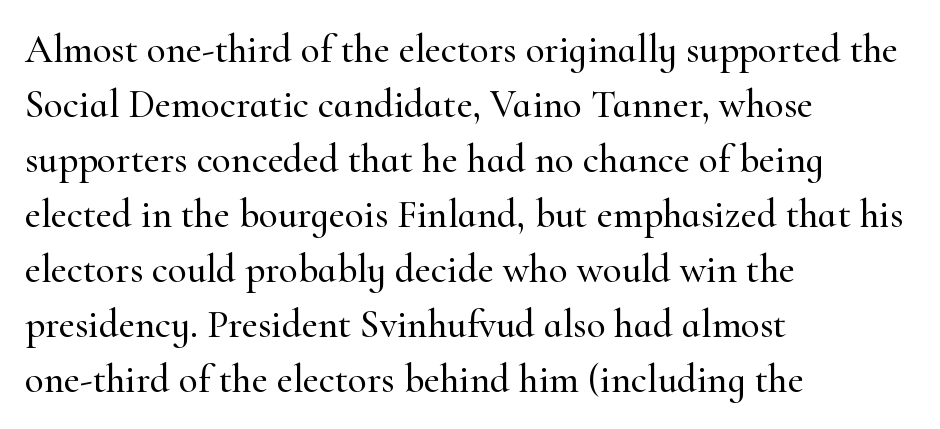
The image shows 39 px serif type, upright; set left-aligned, normal line spacing (1.41x), normal letter spacing, not underlined; high stroke contrast and a small x-height.
